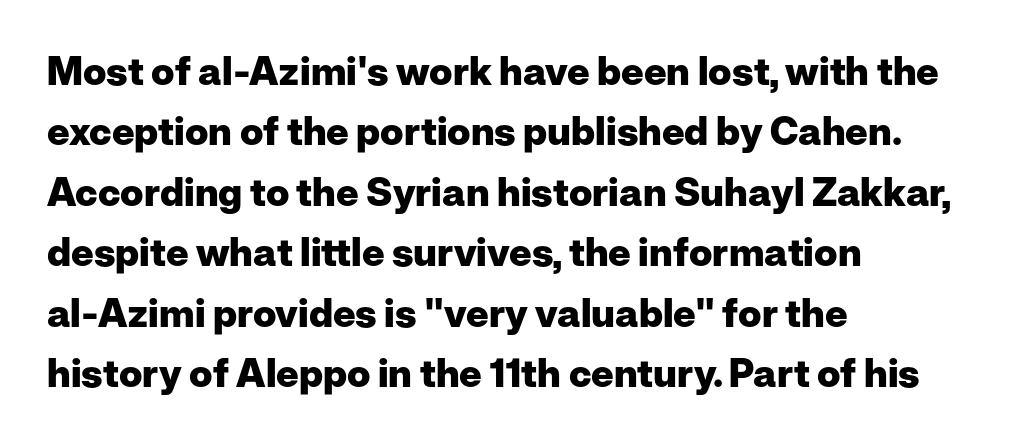
The image shows 39 px heavy sans-serif type, upright; set left-aligned, normal line spacing (1.55x), normal letter spacing, not underlined; low stroke contrast and a medium x-height.
